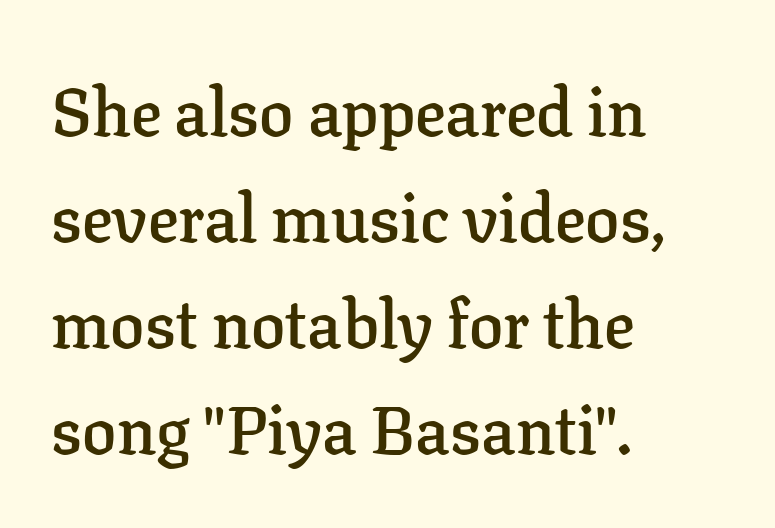
{"serif": "yes", "italic": "no", "bold": "semi", "weight": "semibold", "width": "normal", "stroke_contrast": "low", "x_height": "medium", "monospaced": "no", "underline": "no", "align": "left", "line_spacing": "normal", "line_spacing_ratio": 1.56, "letter_spacing": "normal", "letter_spacing_em": 0.0, "glyph_px": 68}
